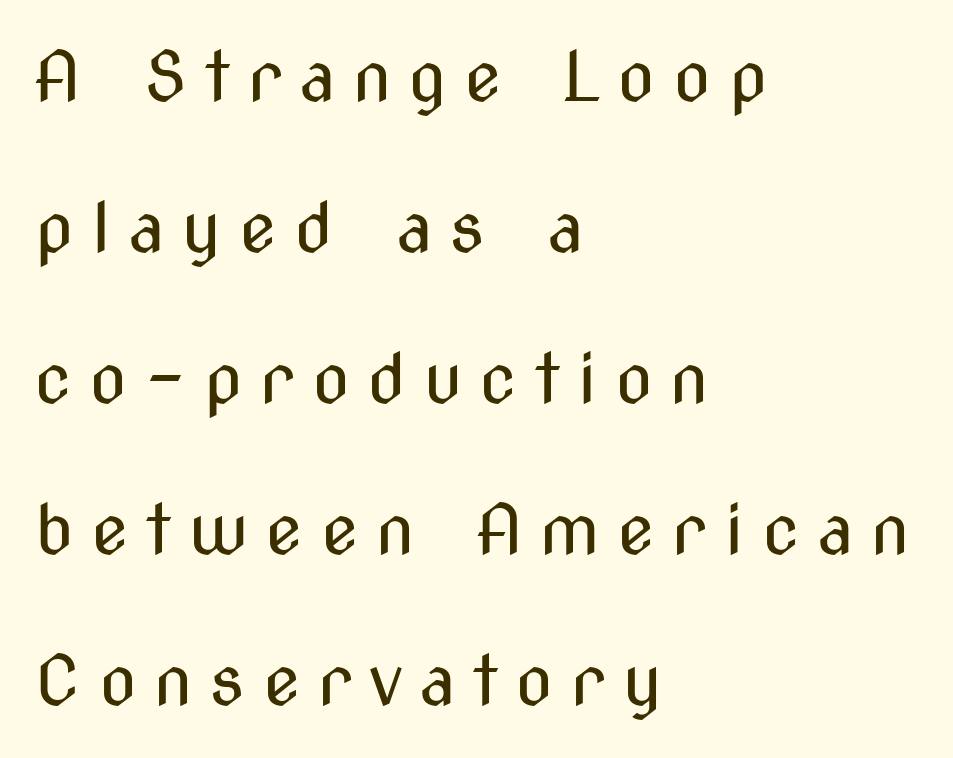
{"serif": "no", "italic": "no", "bold": "no", "weight": "regular", "width": "condensed", "stroke_contrast": "medium", "x_height": "medium", "monospaced": "no", "underline": "no", "align": "left", "line_spacing": "loose", "line_spacing_ratio": 2.19, "letter_spacing": "wide", "letter_spacing_em": 0.25, "glyph_px": 69}
